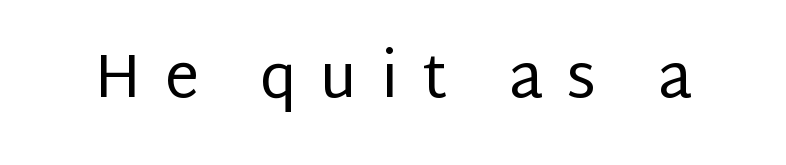
{"serif": "no", "italic": "no", "bold": "no", "weight": "regular", "width": "normal", "stroke_contrast": "low", "x_height": "large", "monospaced": "no", "underline": "no", "letter_spacing": "wide", "letter_spacing_em": 0.38, "glyph_px": 61}
